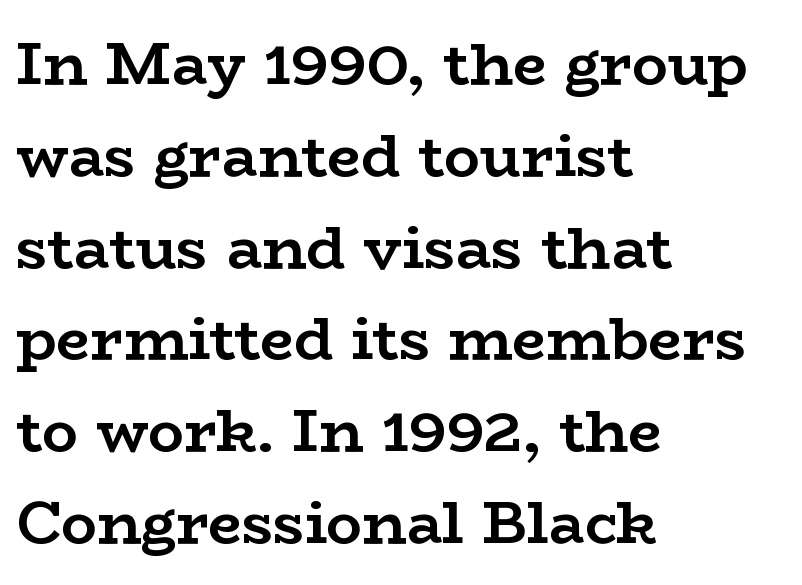
Q: Is the text bold? A: Yes.
Q: Is the text italic (slanted)? A: No, it is upright.
Q: Is the typeface a serif or a sans-serif typeface? A: Serif.
Q: Is the text underlined? A: No.
Q: How is the paragraph aligned? A: Left-aligned.
Q: Is the spacing between letters normal or unusually wide? A: Normal.
Q: Is the spacing between lines tight, normal or loose? A: Normal.
Q: Width (condensed, normal, or wide)? A: Wide.
Q: Stroke contrast? A: Low.
Q: x-height? A: Medium.
Q: Monospaced? A: No.
